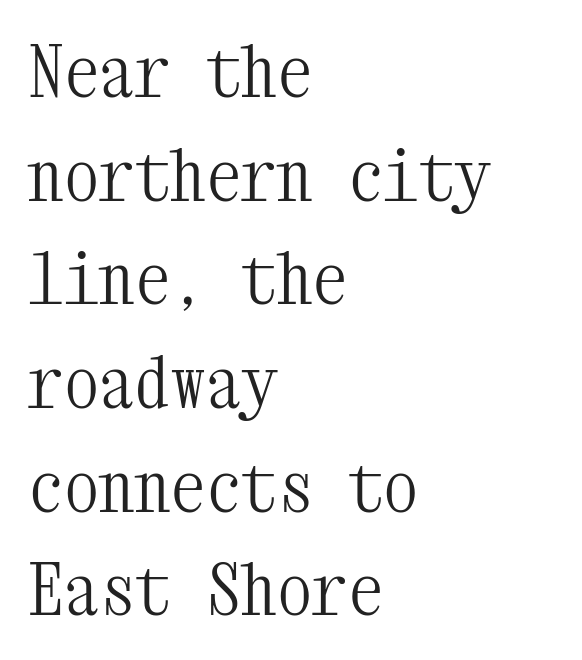
Q: Is the text bold? A: No.
Q: Is the text italic (slanted)? A: No, it is upright.
Q: Is the typeface a serif or a sans-serif typeface? A: Serif.
Q: Is the text underlined? A: No.
Q: How is the paragraph aligned? A: Left-aligned.
Q: Is the spacing between letters normal or unusually wide? A: Normal.
Q: Is the spacing between lines tight, normal or loose? A: Normal.
Q: Width (condensed, normal, or wide)? A: Condensed.
Q: Stroke contrast? A: Medium.
Q: x-height? A: Medium.
Q: Monospaced? A: Yes.
